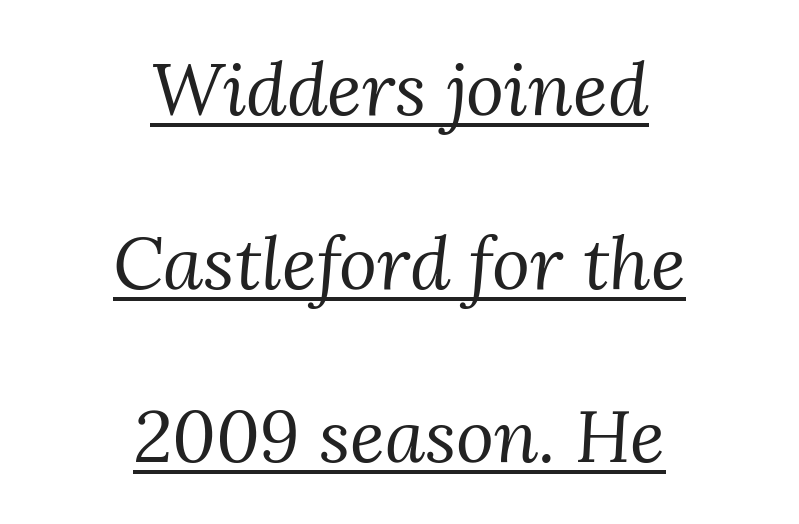
{"serif": "yes", "italic": "yes", "lean": "right", "slant_degrees": 3, "bold": "no", "weight": "regular", "width": "normal", "stroke_contrast": "medium", "x_height": "medium", "monospaced": "no", "underline": "yes", "align": "center", "line_spacing": "loose", "line_spacing_ratio": 2.38, "letter_spacing": "normal", "letter_spacing_em": 0.0, "glyph_px": 73}
